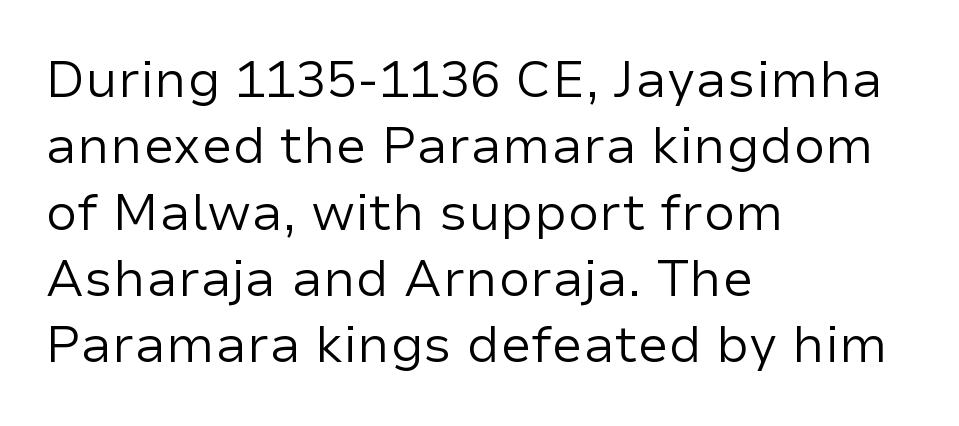
Q: Is the text bold? A: No.
Q: Is the text italic (slanted)? A: No, it is upright.
Q: Is the typeface a serif or a sans-serif typeface? A: Sans-serif.
Q: Is the text underlined? A: No.
Q: How is the paragraph aligned? A: Left-aligned.
Q: Is the spacing between letters normal or unusually wide? A: Normal.
Q: Is the spacing between lines tight, normal or loose? A: Normal.
Q: Width (condensed, normal, or wide)? A: Normal.
Q: Stroke contrast? A: Low.
Q: x-height? A: Medium.
Q: Monospaced? A: No.
